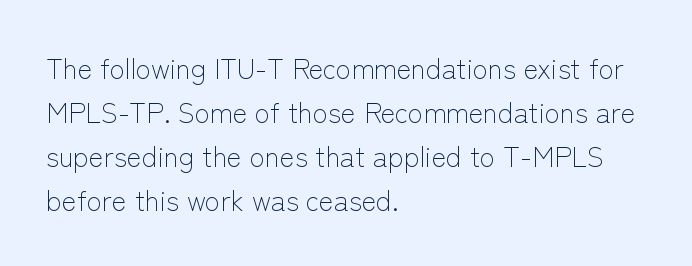
{"serif": "no", "italic": "no", "bold": "no", "weight": "light", "width": "normal", "stroke_contrast": "low", "x_height": "medium", "monospaced": "no", "underline": "no", "align": "left", "line_spacing": "normal", "line_spacing_ratio": 1.57, "letter_spacing": "normal", "letter_spacing_em": 0.0, "glyph_px": 28}
